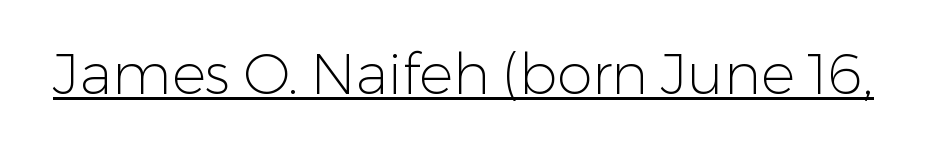
Q: Is the text bold? A: No.
Q: Is the text italic (slanted)? A: No, it is upright.
Q: Is the typeface a serif or a sans-serif typeface? A: Sans-serif.
Q: Is the text underlined? A: Yes.
Q: Is the spacing between letters normal or unusually wide? A: Normal.
Q: Width (condensed, normal, or wide)? A: Normal.
Q: Stroke contrast? A: Low.
Q: x-height? A: Medium.
Q: Monospaced? A: No.
